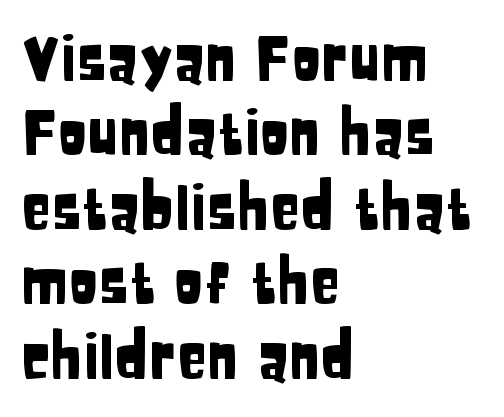
Q: Is the text italic (slanted)? A: No, it is upright.
Q: Is the typeface a serif or a sans-serif typeface? A: Sans-serif.
Q: Is the text underlined? A: No.
Q: How is the paragraph aligned? A: Left-aligned.
Q: Is the spacing between letters normal or unusually wide? A: Normal.
Q: Width (condensed, normal, or wide)? A: Condensed.
Q: Stroke contrast? A: Low.
Q: x-height? A: Large.
Q: Monospaced? A: No.
